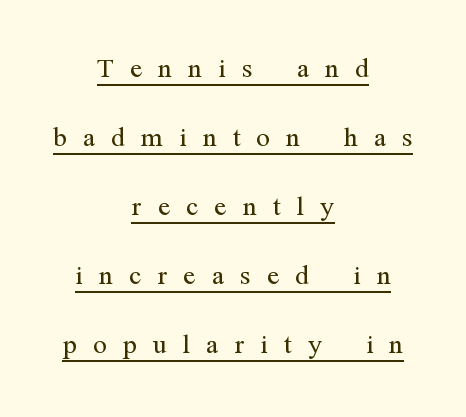
The image shows 36 px light, condensed serif type, upright; set centered, loose line spacing (1.92x), unusually wide letter spacing (+0.45 em), underlined; medium stroke contrast and a medium x-height.
